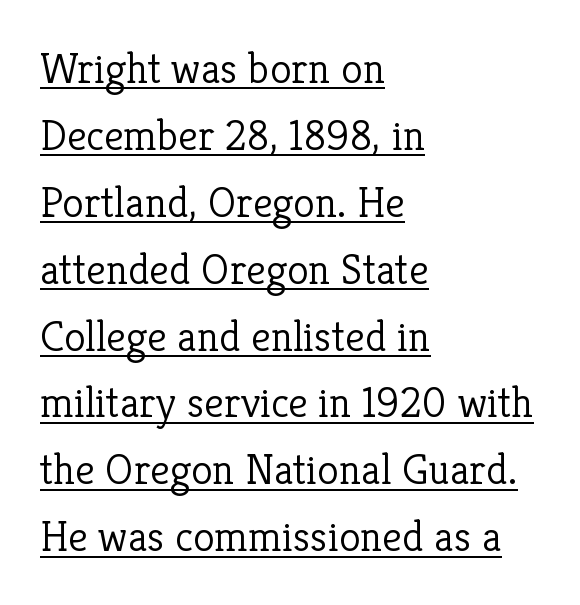
The sample's only ornament is a line tracing under the words. The vertical gap from one line to the next is medium. When letters stand straight like this, we call the style roman or upright. No heavy texture on the line: the type isn't bold.
